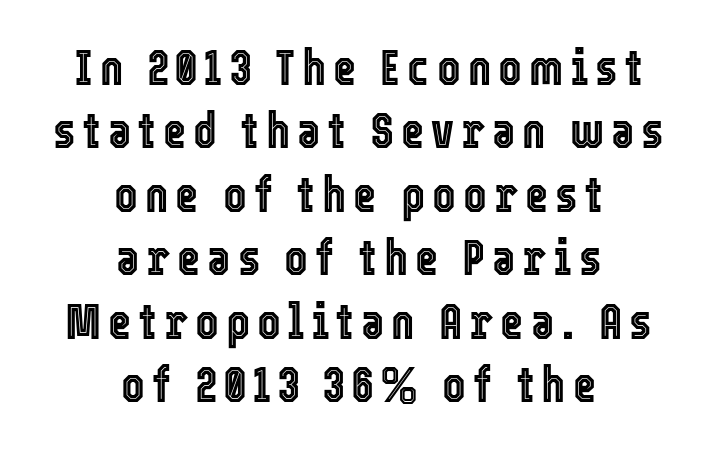
The image shows 50 px condensed type, upright; set centered, normal line spacing (1.27x), not underlined; a medium x-height.
